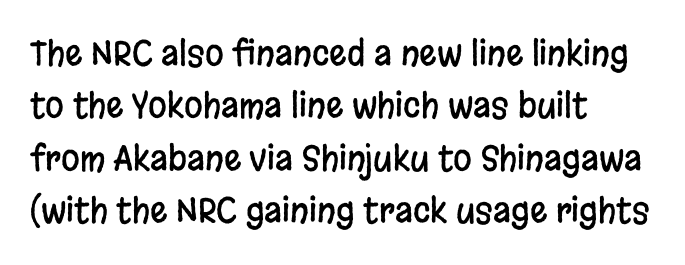
Unlike a traditional serif, this face leaves its strokes unadorned. A student would call this left alignment; a typographer would say flush left, rag right. In terms of letterspacing, this is plain default setting. The passage shown is typed in a proportional face where columns would drift. Regarding leading, the lines here are spaced in the standard way.
